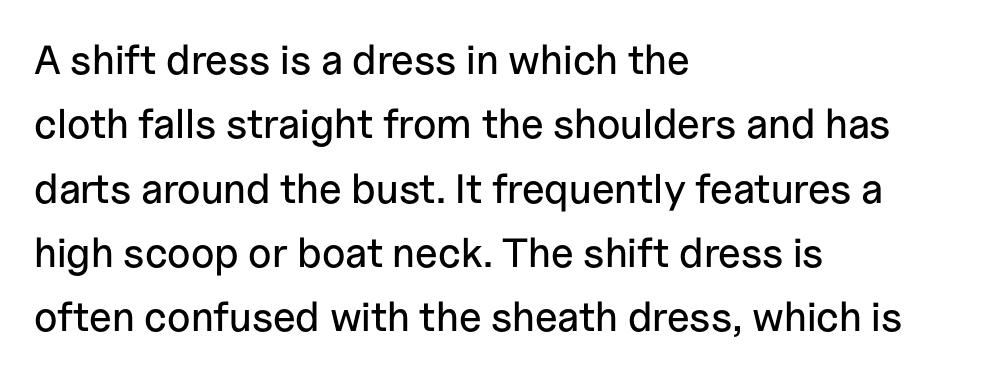
Q: Is the text italic (slanted)? A: No, it is upright.
Q: Is the typeface a serif or a sans-serif typeface? A: Sans-serif.
Q: Is the text underlined? A: No.
Q: How is the paragraph aligned? A: Left-aligned.
Q: Is the spacing between letters normal or unusually wide? A: Normal.
Q: Is the spacing between lines tight, normal or loose? A: Normal.
Q: Width (condensed, normal, or wide)? A: Normal.
Q: Stroke contrast? A: Low.
Q: x-height? A: Medium.
Q: Monospaced? A: No.
